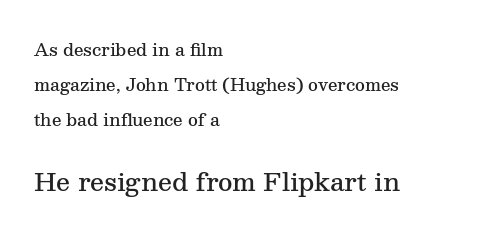
Does the weight exceed regular? Yes, but only to semibold. This rendering uses left alignment, leaving the right contour irregular. Typesetter's note — lower block bumped up in size, upper block left smaller. Decoration check: the copy has no underline.
